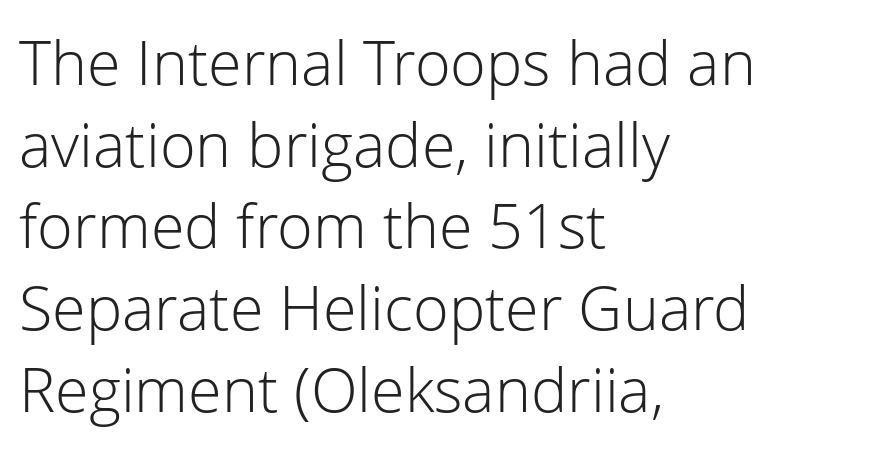
Q: Is the text bold? A: No.
Q: Is the text italic (slanted)? A: No, it is upright.
Q: Is the typeface a serif or a sans-serif typeface? A: Sans-serif.
Q: Is the text underlined? A: No.
Q: How is the paragraph aligned? A: Left-aligned.
Q: Is the spacing between letters normal or unusually wide? A: Normal.
Q: Is the spacing between lines tight, normal or loose? A: Normal.
Q: Width (condensed, normal, or wide)? A: Normal.
Q: Stroke contrast? A: Low.
Q: x-height? A: Medium.
Q: Monospaced? A: No.
